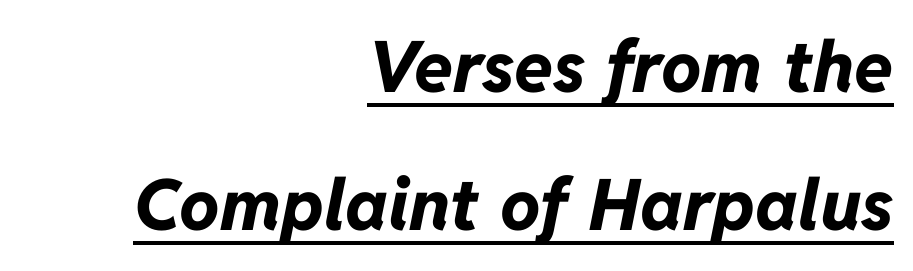
Does the lettering tilt? It does — this is italic. Glyph-to-glyph distance matches everyday printed text. Emphasis is given by a line drawn under the lettering. These lines are rendered in a variable-pitch font.
